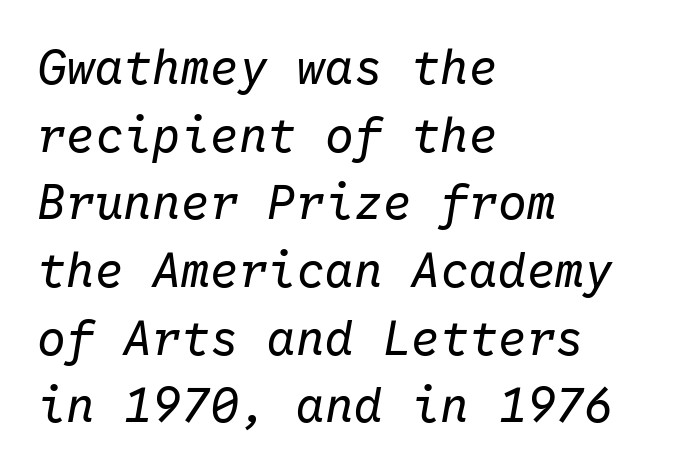
{"italic": "yes", "lean": "right", "slant_degrees": 10, "bold": "no", "weight": "regular", "width": "normal", "stroke_contrast": "low", "x_height": "medium", "monospaced": "yes", "underline": "no", "align": "left", "line_spacing": "normal", "line_spacing_ratio": 1.41, "letter_spacing": "normal", "letter_spacing_em": 0.0, "glyph_px": 48}
